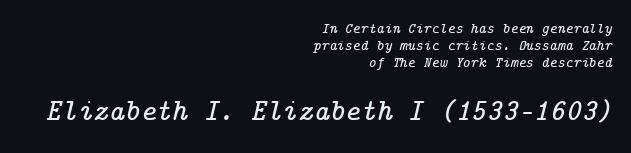
{"serif": "yes", "italic": "yes", "lean": "right", "slant_degrees": 14, "width": "normal", "stroke_contrast": "low", "x_height": "medium", "underline": "no", "align": "right", "line_spacing": "tight", "line_spacing_ratio": 1.12, "letter_spacing": "normal", "letter_spacing_em": 0.0, "larger_block": "second", "size_ratio": 2.0, "glyph_px": 30}
